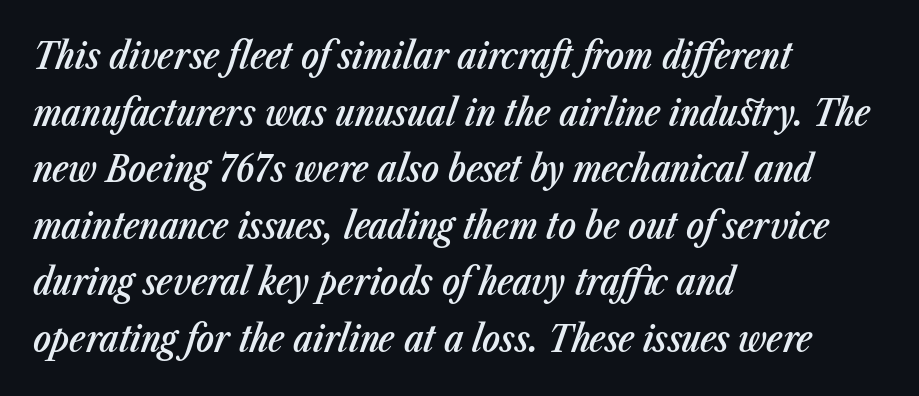
Q: Is the text bold? A: Semi-bold.
Q: Is the text italic (slanted)? A: Yes, it leans right by about 23 degrees.
Q: Is the text underlined? A: No.
Q: How is the paragraph aligned? A: Left-aligned.
Q: Is the spacing between letters normal or unusually wide? A: Normal.
Q: Is the spacing between lines tight, normal or loose? A: Normal.
Q: Width (condensed, normal, or wide)? A: Condensed.
Q: Stroke contrast? A: Low.
Q: x-height? A: Medium.
Q: Monospaced? A: No.
